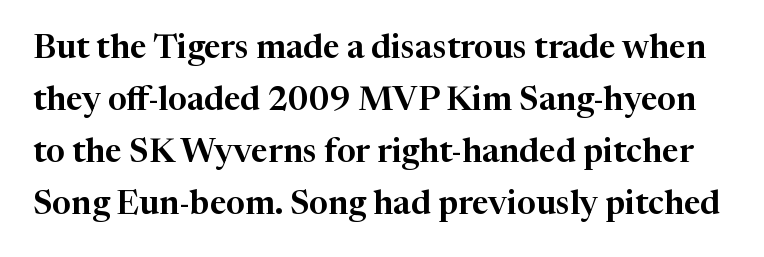
Nothing unusual about the tracking: characters are spaced as the font intends. Anything drawn beneath the words? Only blank space. Regular leading. Classification — serif. The letters advance in unequal steps, a hallmark of proportional type. Every stem runs plumb, perpendicular to the baseline.
